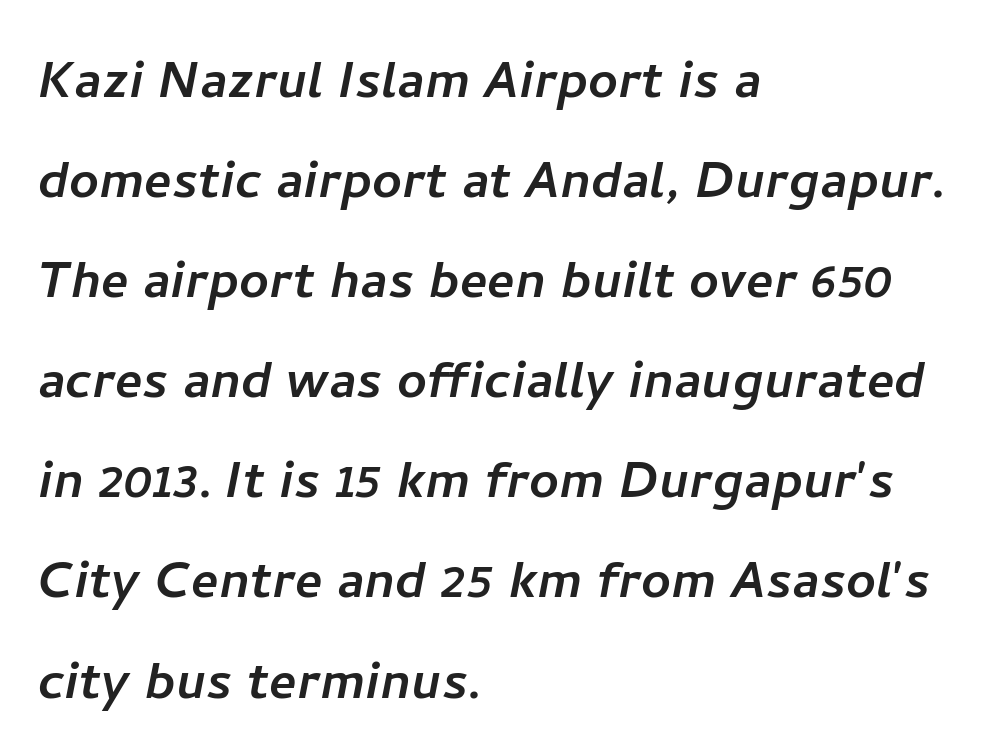
Honestly, the row spacing looks completely unremarkable. These lines are set flush left with a ragged right edge. The gap between lines stays unmarked. The passage shown has conventional tracking throughout. Is this a fixed-width face? No — the glyphs have proportional, varying widths. The face used here is a sans, in the tradition of grotesques and geometrics.
